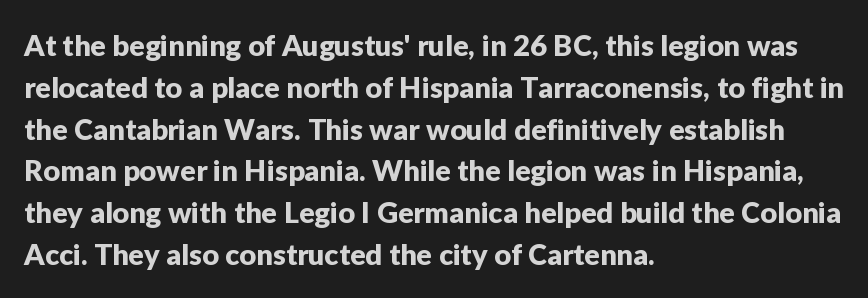
{"serif": "no", "italic": "no", "width": "normal", "stroke_contrast": "low", "x_height": "medium", "monospaced": "no", "underline": "no", "align": "left", "line_spacing": "normal", "line_spacing_ratio": 1.44, "letter_spacing": "normal", "letter_spacing_em": 0.0, "glyph_px": 29}
